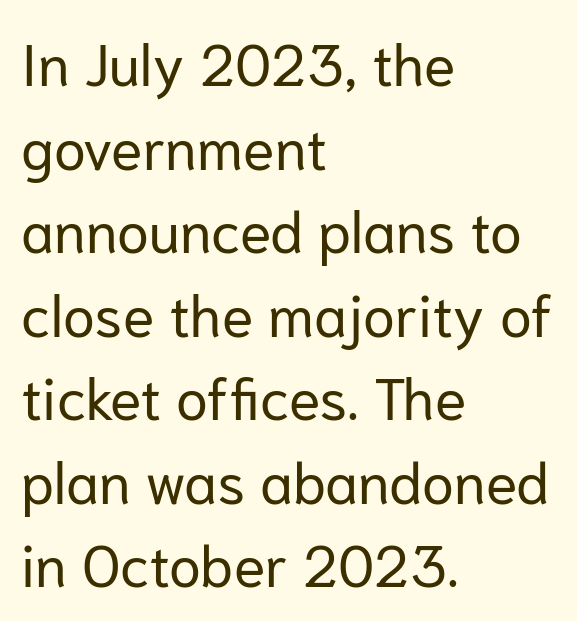
{"serif": "no", "italic": "no", "bold": "no", "weight": "regular", "width": "normal", "stroke_contrast": "low", "x_height": "medium", "monospaced": "no", "underline": "no", "align": "left", "line_spacing": "normal", "line_spacing_ratio": 1.44, "letter_spacing": "normal", "letter_spacing_em": 0.0, "glyph_px": 58}
